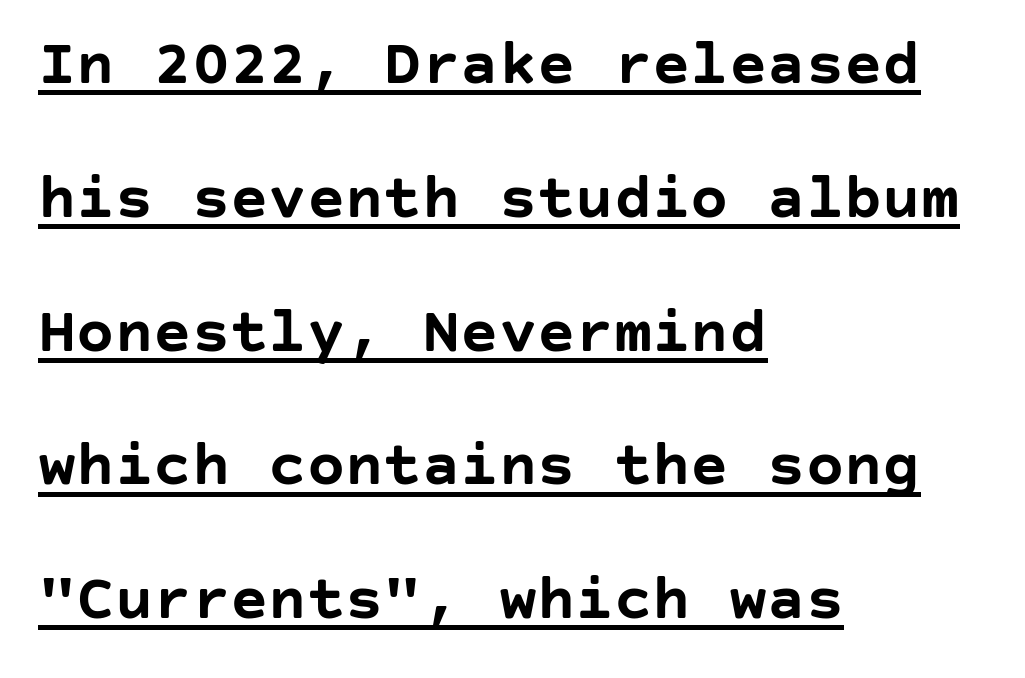
The image shows 64 px semibold sans-serif type, upright; set left-aligned, loose line spacing (2.09x), normal letter spacing, underlined; low stroke contrast and a large x-height.
